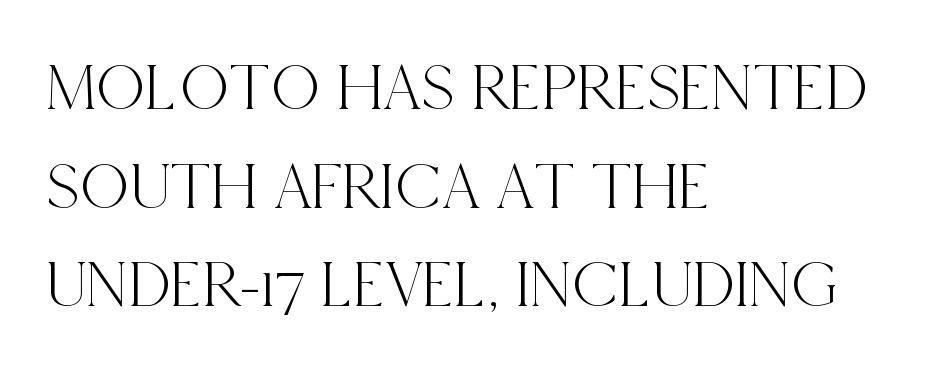
Proportional: the letters do not fall into vertical columns. Vertical spacing — default. Font category for this specimen: serif. This sample is left-justified, so line endings fall wherever the words run out. Descenders hang freely into open space.
